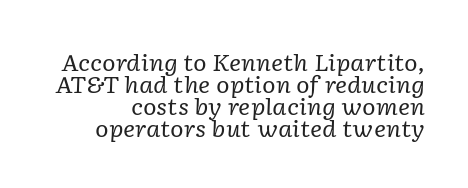
{"italic": "yes", "lean": "right", "slant_degrees": 2, "bold": "no", "underline": "no", "line_spacing": "tight", "line_spacing_ratio": 0.95, "letter_spacing": "normal", "letter_spacing_em": 0.0, "glyph_px": 23}
